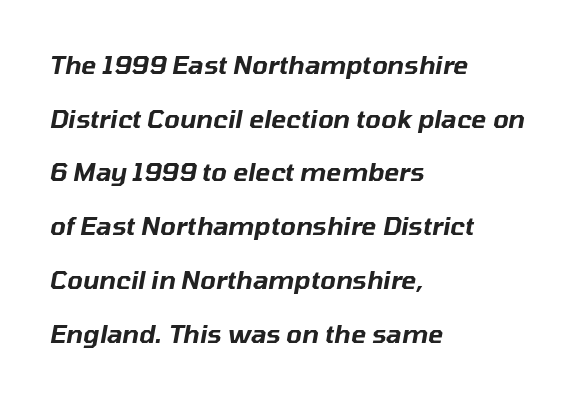
A classic flush-left, rag-right setting is used for this passage. Yep, that's italic — everything's leaning. Baseline-to-baseline distance is far greater than the letter height. Descenders hang freely into open space.
